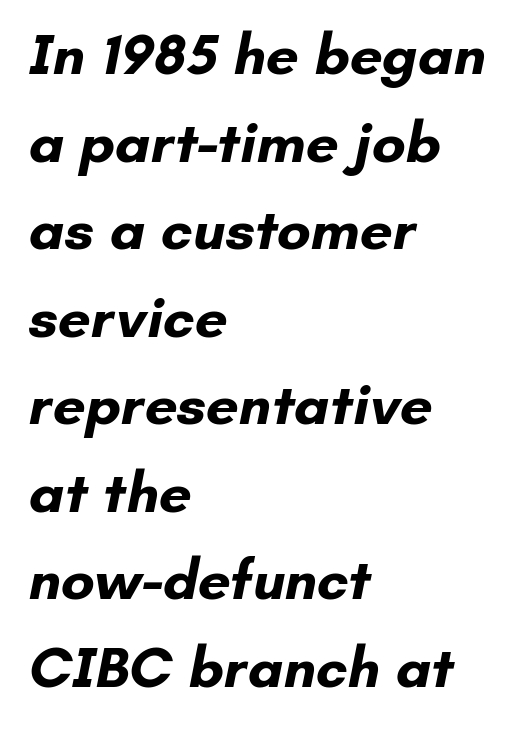
The glyphs in this specimen are sans serif. No extra tracking has been applied to these lines. Typographic density is high because the face is bold. Varying glyph widths throughout — classic text-font behaviour.
